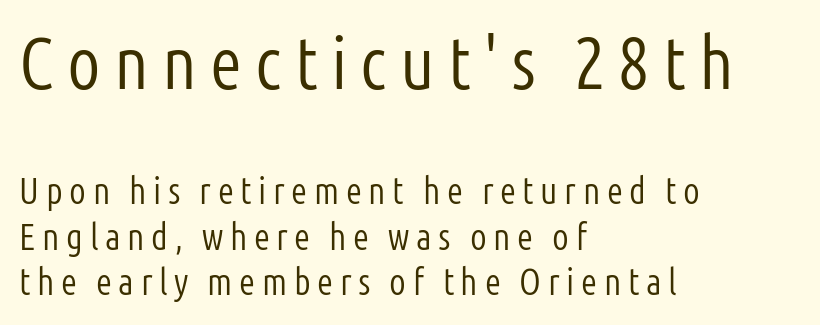
Q: Is the text bold? A: No.
Q: Is the text italic (slanted)? A: No, it is upright.
Q: Is the typeface a serif or a sans-serif typeface? A: Sans-serif.
Q: Is the text underlined? A: No.
Q: How is the paragraph aligned? A: Left-aligned.
Q: Which block of text is set in a larger size, the first (top) or the second (bottom)? A: The first (top) one.
Q: Width (condensed, normal, or wide)? A: Condensed.
Q: Stroke contrast? A: Low.
Q: x-height? A: Medium.
Q: Monospaced? A: No.
